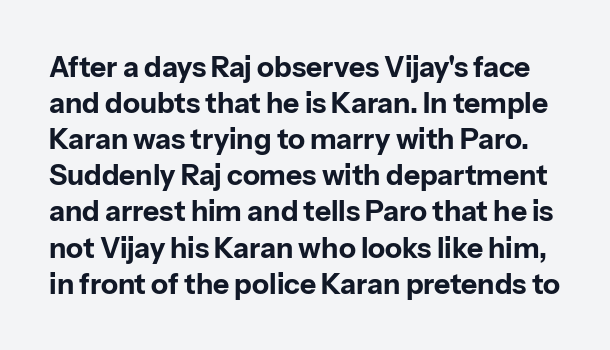
{"serif": "no", "italic": "no", "bold": "yes", "weight": "bold", "width": "normal", "stroke_contrast": "low", "x_height": "medium", "monospaced": "no", "underline": "no", "line_spacing": "normal", "line_spacing_ratio": 1.29, "letter_spacing": "normal", "letter_spacing_em": 0.0, "glyph_px": 28}
